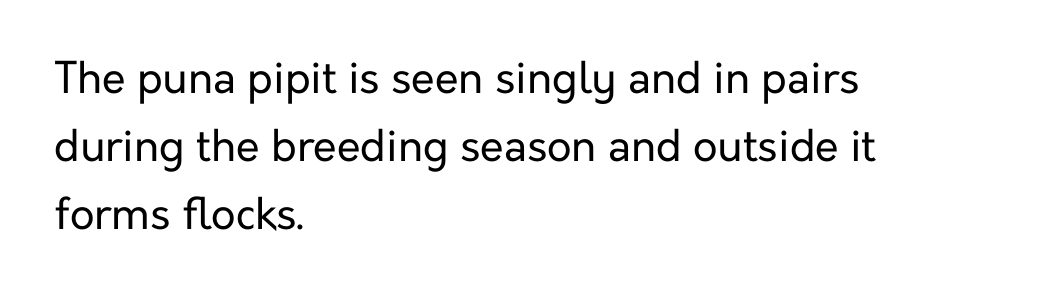
The paragraph has a hard left edge and a soft right edge. The strokes carry an ordinary text weight at most. Decoration check: the copy has no underline. The rendering uses natural spacing where letterforms have individual widths.
